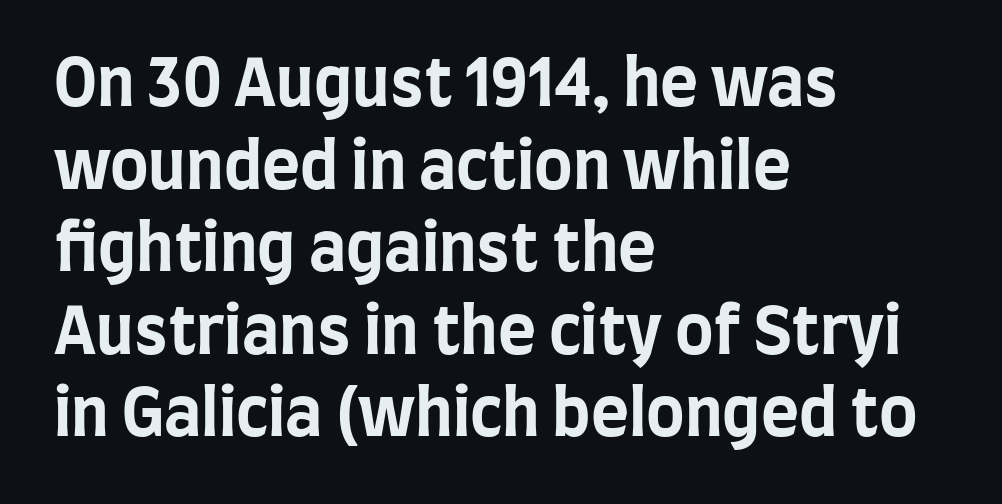
{"serif": "no", "italic": "no", "bold": "yes", "weight": "bold", "width": "condensed", "stroke_contrast": "low", "x_height": "large", "monospaced": "no", "underline": "no", "align": "left", "line_spacing": "normal", "line_spacing_ratio": 1.27, "letter_spacing": "normal", "letter_spacing_em": 0.0, "glyph_px": 65}
